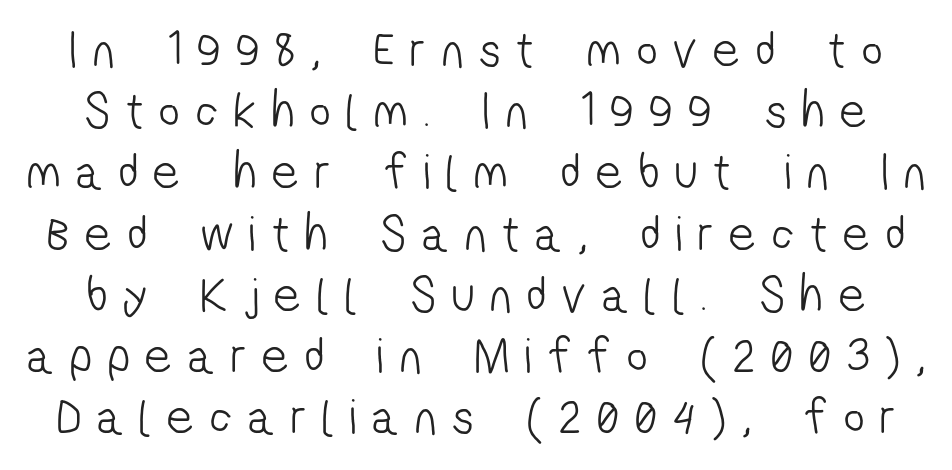
Underline: absent. No chunkiness to these letters — they're not bold. Letter spacing: wide. Unlike a traditional serif, this face leaves its strokes unadorned.
